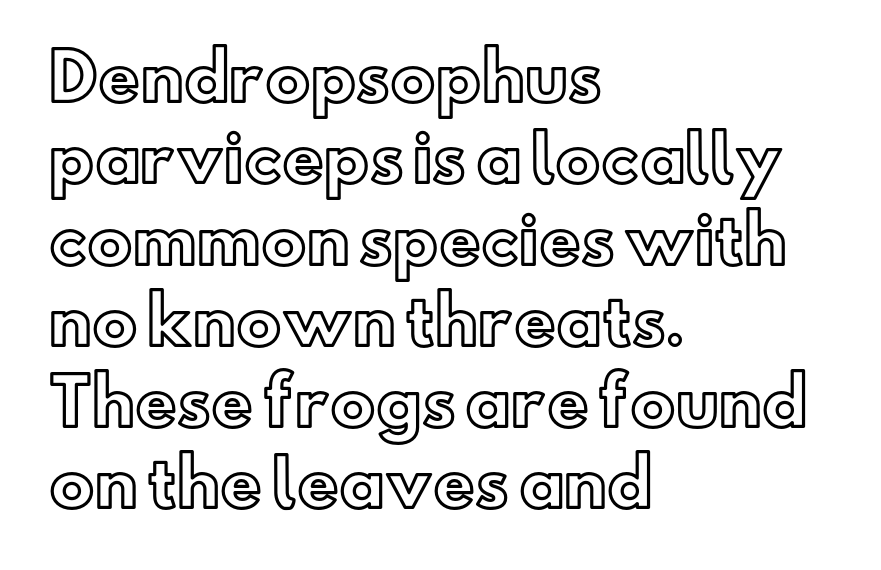
{"italic": "no", "width": "normal", "x_height": "small", "monospaced": "no", "underline": "no", "align": "left", "line_spacing": "normal", "line_spacing_ratio": 1.27, "letter_spacing": "normal", "letter_spacing_em": 0.0, "glyph_px": 64}
